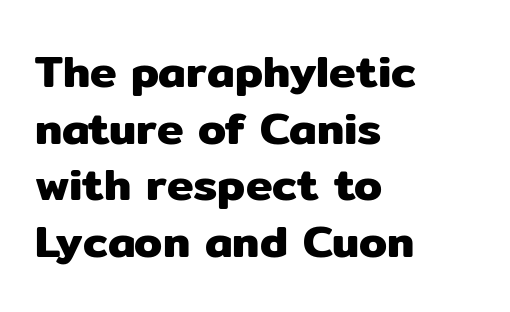
Q: Is the text italic (slanted)? A: No, it is upright.
Q: Is the typeface a serif or a sans-serif typeface? A: Sans-serif.
Q: Is the text underlined? A: No.
Q: How is the paragraph aligned? A: Left-aligned.
Q: Is the spacing between letters normal or unusually wide? A: Normal.
Q: Is the spacing between lines tight, normal or loose? A: Normal.
Q: Width (condensed, normal, or wide)? A: Normal.
Q: Stroke contrast? A: Low.
Q: x-height? A: Medium.
Q: Monospaced? A: No.
